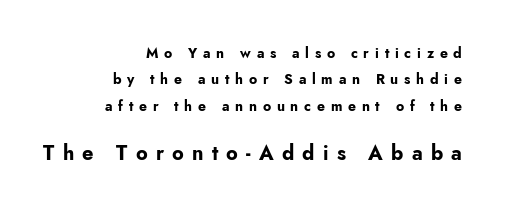
Q: Is the text bold? A: Yes.
Q: Is the text italic (slanted)? A: No, it is upright.
Q: Is the text underlined? A: No.
Q: How is the paragraph aligned? A: Right-aligned.
Q: Is the spacing between letters normal or unusually wide? A: Unusually wide.
Q: Which block of text is set in a larger size, the first (top) or the second (bottom)? A: The second (bottom) one.
